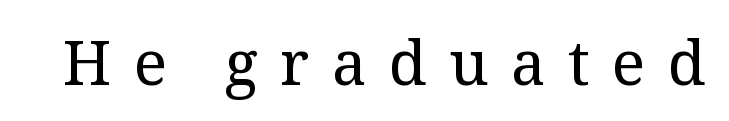
The image shows 62 px regular-weight serif type, upright; set unusually wide letter spacing (+0.36 em), not underlined; medium stroke contrast and a medium x-height.
